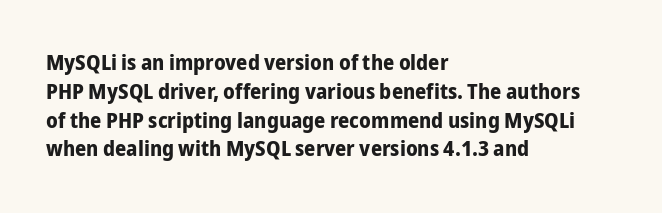
The image shows 22 px bold type, upright; set left-aligned, normal line spacing (1.31x), normal letter spacing, not underlined.
